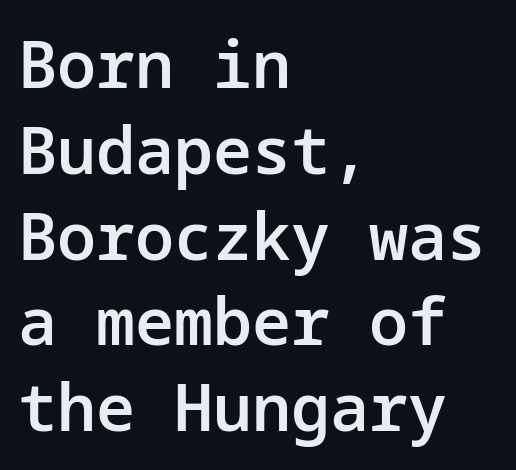
{"serif": "no", "italic": "no", "bold": "semi", "weight": "semibold", "width": "normal", "stroke_contrast": "low", "x_height": "medium", "underline": "no", "align": "left", "line_spacing": "normal", "line_spacing_ratio": 1.32, "letter_spacing": "normal", "letter_spacing_em": 0.0, "glyph_px": 65}
